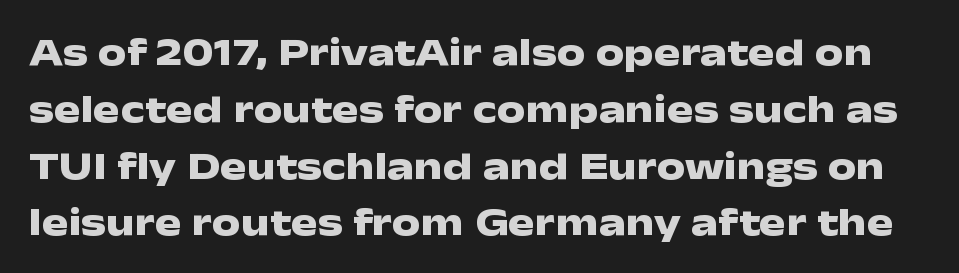
The image shows 40 px heavy, wide sans-serif type, upright; set normal line spacing (1.42x), normal letter spacing, not underlined; low stroke contrast and a medium x-height.
